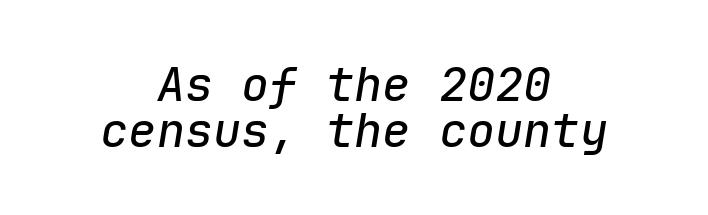
There is no visible air inserted between adjacent glyphs. A clean baseline with only descenders dipping below it. Does the copy run flush right? No — it is centered line by line. The space between consecutive lines is stingy.
